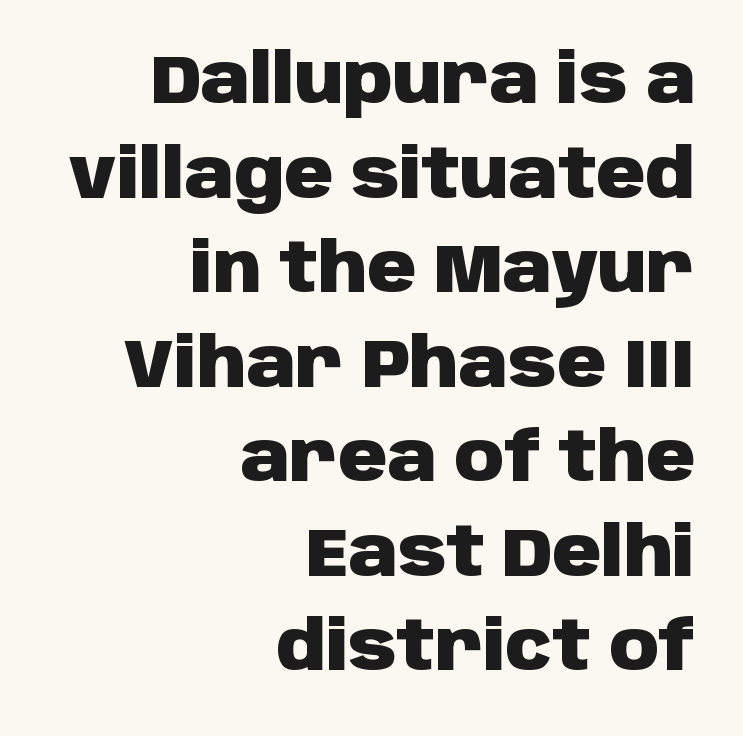
This rendering employs a face without finishing strokes, i.e., a sans-serif. Typographic density is high because the face is bold. Ascenders rise straight up at ninety degrees. The paragraph shown leans on its right margin. Proportional: the letters do not fall into vertical columns.
